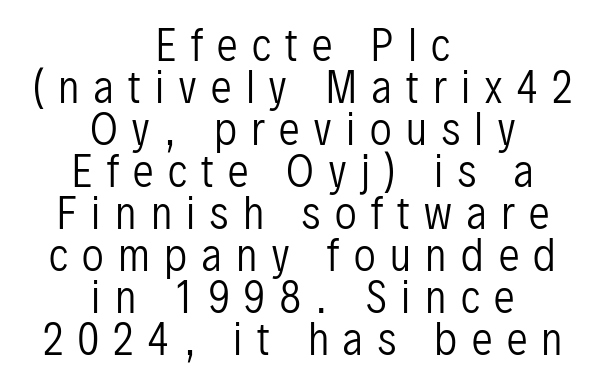
Q: Is the text bold? A: No.
Q: Is the text italic (slanted)? A: No, it is upright.
Q: Is the typeface a serif or a sans-serif typeface? A: Sans-serif.
Q: Is the text underlined? A: No.
Q: How is the paragraph aligned? A: Centered.
Q: Is the spacing between letters normal or unusually wide? A: Unusually wide.
Q: Is the spacing between lines tight, normal or loose? A: Tight.
Q: Width (condensed, normal, or wide)? A: Condensed.
Q: Stroke contrast? A: Low.
Q: x-height? A: Medium.
Q: Monospaced? A: No.
